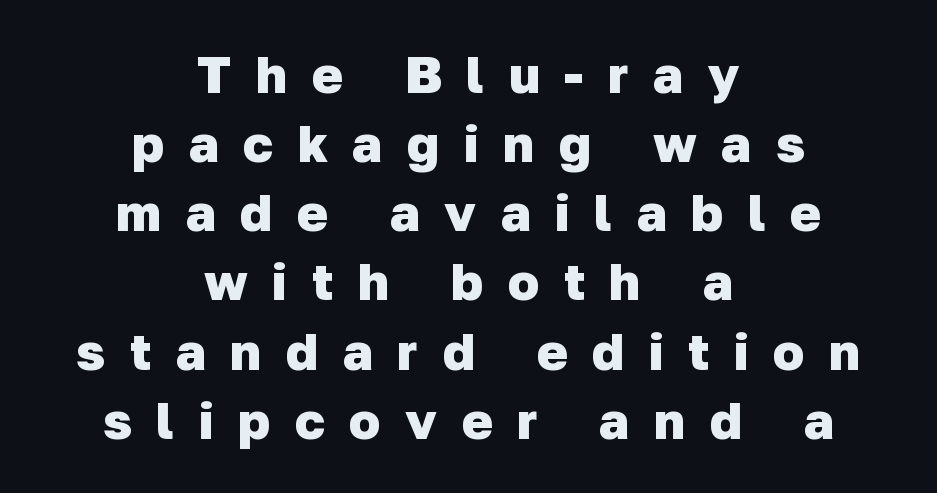
{"serif": "no", "bold": "yes", "weight": "heavy", "width": "normal", "stroke_contrast": "low", "x_height": "medium", "monospaced": "no", "underline": "no", "align": "center", "line_spacing": "normal", "line_spacing_ratio": 1.33, "letter_spacing": "wide", "letter_spacing_em": 0.47, "glyph_px": 52}
